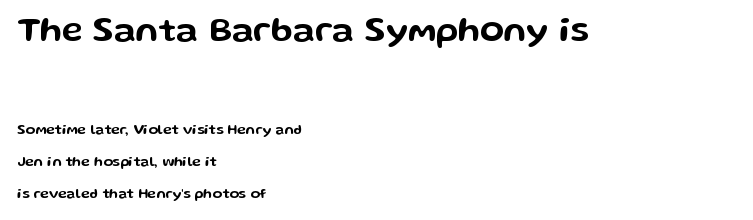
Top chunk: large. Bottom chunk: small. How would I describe the line gaps? Wide and relaxed. A typesetter would mark this as roman, not italic. The font family rendered here belongs to the sans-serif group.
